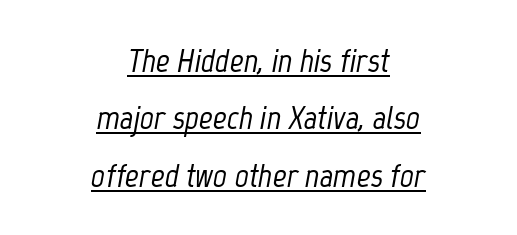
{"italic": "yes", "lean": "right", "slant_degrees": 12, "width": "condensed", "stroke_contrast": "low", "x_height": "medium", "monospaced": "no", "underline": "yes", "align": "center", "line_spacing": "normal", "line_spacing_ratio": 1.69, "letter_spacing": "normal", "letter_spacing_em": 0.0, "glyph_px": 34}
